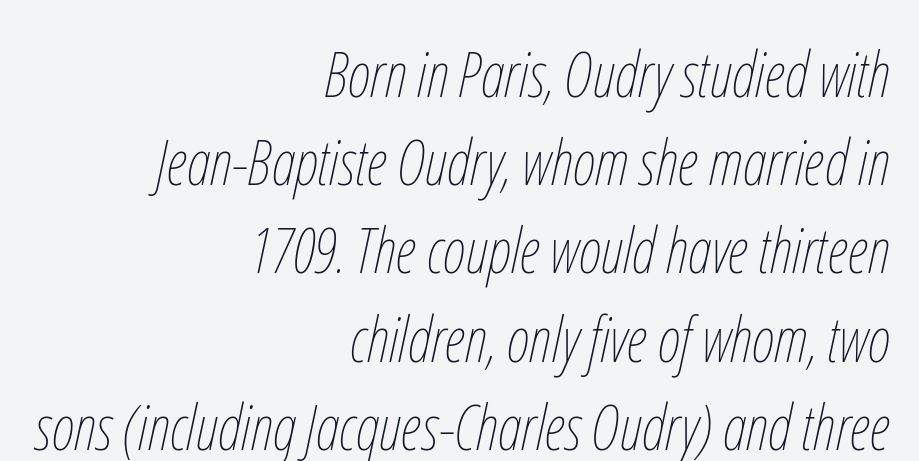
{"italic": "yes", "lean": "right", "slant_degrees": 12, "bold": "no", "weight": "thin", "width": "condensed", "stroke_contrast": "low", "x_height": "medium", "monospaced": "no", "underline": "no", "align": "right", "line_spacing": "normal", "line_spacing_ratio": 1.4, "letter_spacing": "normal", "letter_spacing_em": 0.0, "glyph_px": 63}
